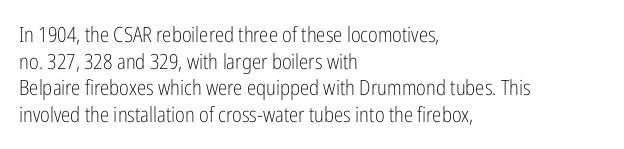
Summary of weight: not heavy and not bold. The vertical gap from one line to the next is medium. The type is set solid horizontally, with unmodified tracking. No italicization has been applied; the sample stays upright. The paragraph shown leans on its left margin. The gap between lines stays unmarked.
